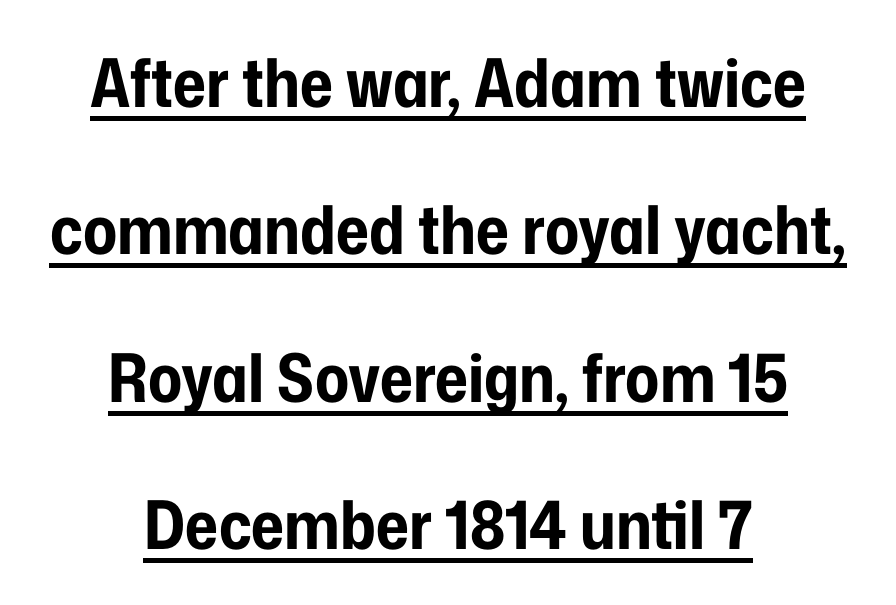
{"serif": "no", "italic": "no", "bold": "yes", "weight": "bold", "width": "condensed", "stroke_contrast": "low", "x_height": "medium", "monospaced": "no", "underline": "yes", "align": "center", "line_spacing": "loose", "line_spacing_ratio": 2.2, "letter_spacing": "normal", "letter_spacing_em": 0.0, "glyph_px": 67}
